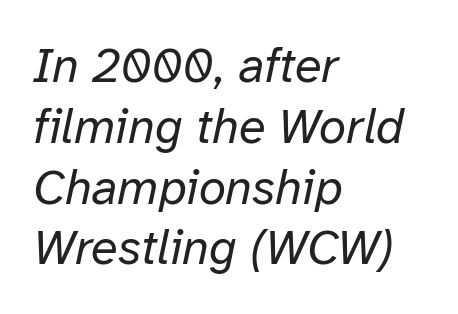
{"italic": "yes", "lean": "right", "slant_degrees": 12, "bold": "no", "weight": "regular", "width": "normal", "stroke_contrast": "low", "x_height": "medium", "monospaced": "no", "underline": "no", "align": "left", "line_spacing_ratio": 1.24, "letter_spacing": "normal", "letter_spacing_em": 0.0, "glyph_px": 49}
